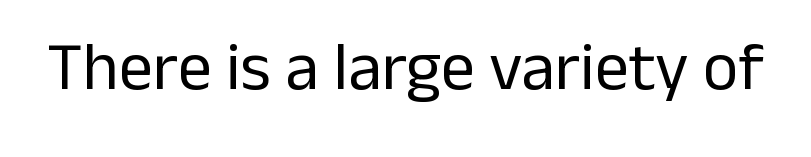
Nothing heavy about these letters — not bold at all. The rendering uses natural spacing where letterforms have individual widths. The characters display no serif detailing; their extremities are plain. There is no visible air inserted between adjacent glyphs. Clear beneath every line of the passage.
